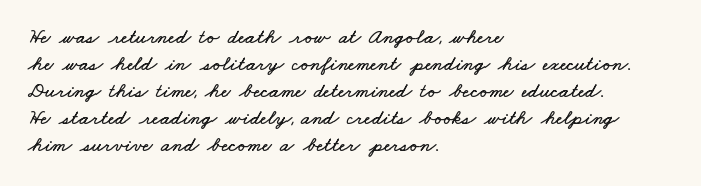
Between one letter and the next there's only the usual sliver of space. Nobody drew a line under any word here. One glance says typical: line gaps are just what's usual. This rendering uses left alignment, leaving the right contour irregular.
